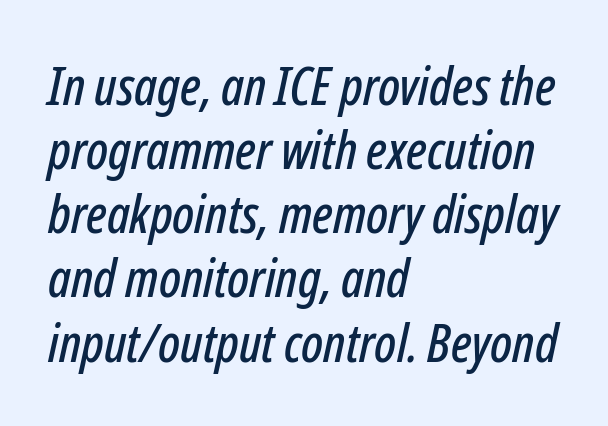
Q: Is the text italic (slanted)? A: Yes, it leans right by about 12 degrees.
Q: Is the text underlined? A: No.
Q: How is the paragraph aligned? A: Left-aligned.
Q: Is the spacing between letters normal or unusually wide? A: Normal.
Q: Width (condensed, normal, or wide)? A: Condensed.
Q: Stroke contrast? A: Low.
Q: x-height? A: Medium.
Q: Monospaced? A: No.
